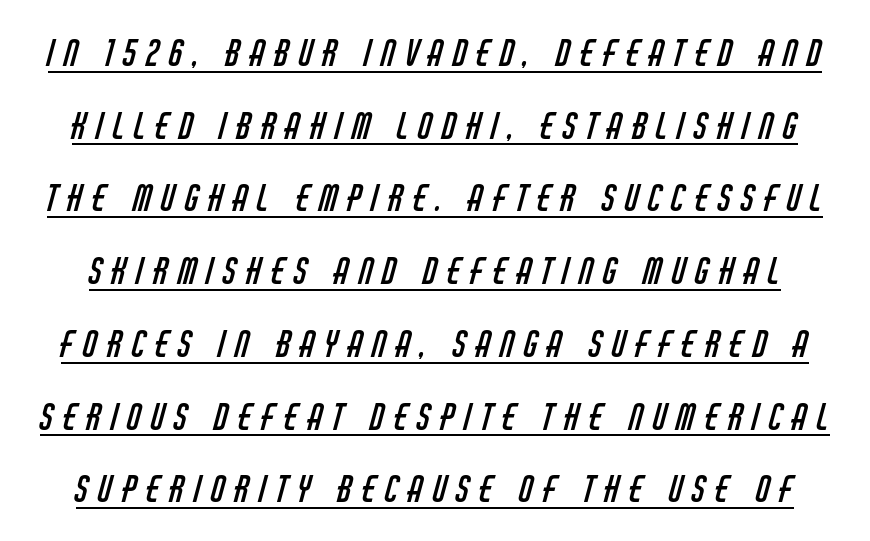
The space between consecutive lines is lavish. Has an underline been added? It has. Note the varied advance widths — an 'i' is clearly narrower than an 'm'. Observe the absence of serifs on each vertical stroke in this sample. No chunkiness to these letters — they're not bold. These lines have a slow, spaced-out rhythm from letter to letter.
